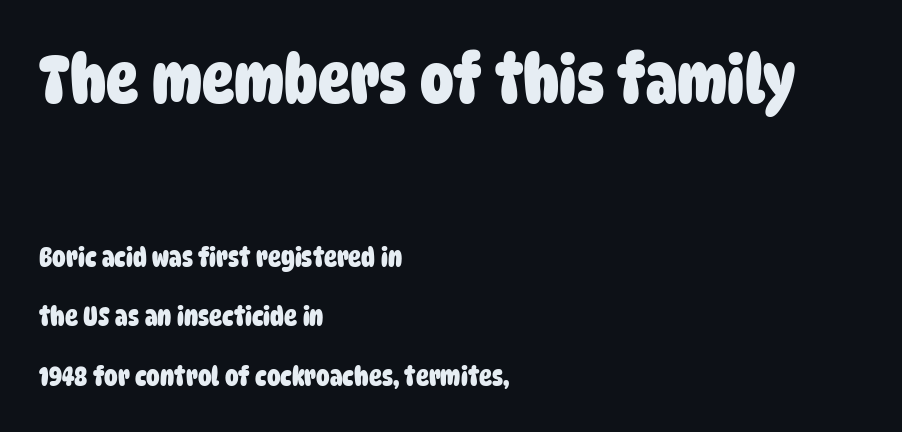
Q: Is the text bold? A: Yes.
Q: Is the typeface a serif or a sans-serif typeface? A: Sans-serif.
Q: Is the text underlined? A: No.
Q: How is the paragraph aligned? A: Left-aligned.
Q: Is the spacing between letters normal or unusually wide? A: Normal.
Q: Is the spacing between lines tight, normal or loose? A: Loose.
Q: Which block of text is set in a larger size, the first (top) or the second (bottom)? A: The first (top) one.
Q: Width (condensed, normal, or wide)? A: Condensed.
Q: Stroke contrast? A: Low.
Q: x-height? A: Large.
Q: Monospaced? A: No.
